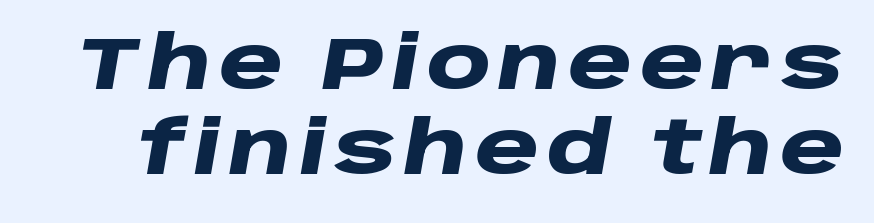
{"italic": "yes", "lean": "right", "slant_degrees": 10, "bold": "yes", "weight": "heavy", "width": "wide", "stroke_contrast": "low", "x_height": "large", "monospaced": "no", "underline": "no", "line_spacing_ratio": 1.17, "glyph_px": 73}
